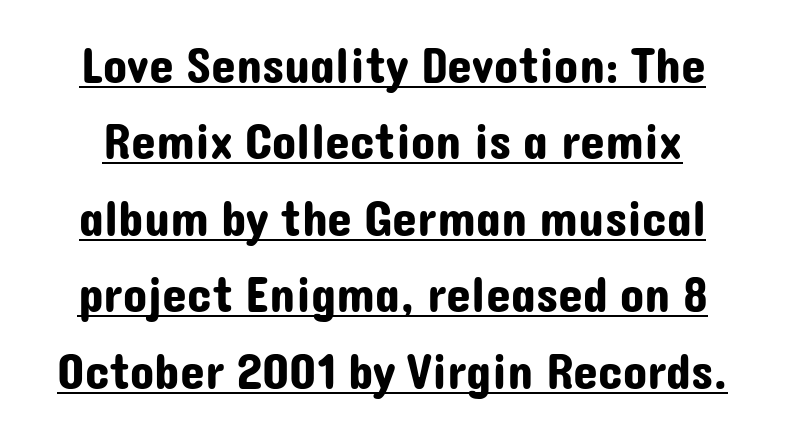
Evenly set lines give the paragraph a standard silhouette. You can tell it's not italic because the verticals are truly vertical. Teacher's note: observe the equal gaps on both sides — that is centered alignment. Look at the tracking — it's just the regular setting, nothing added. The rendering shows plain stroke endings on the letterforms — a sans-serif design.
